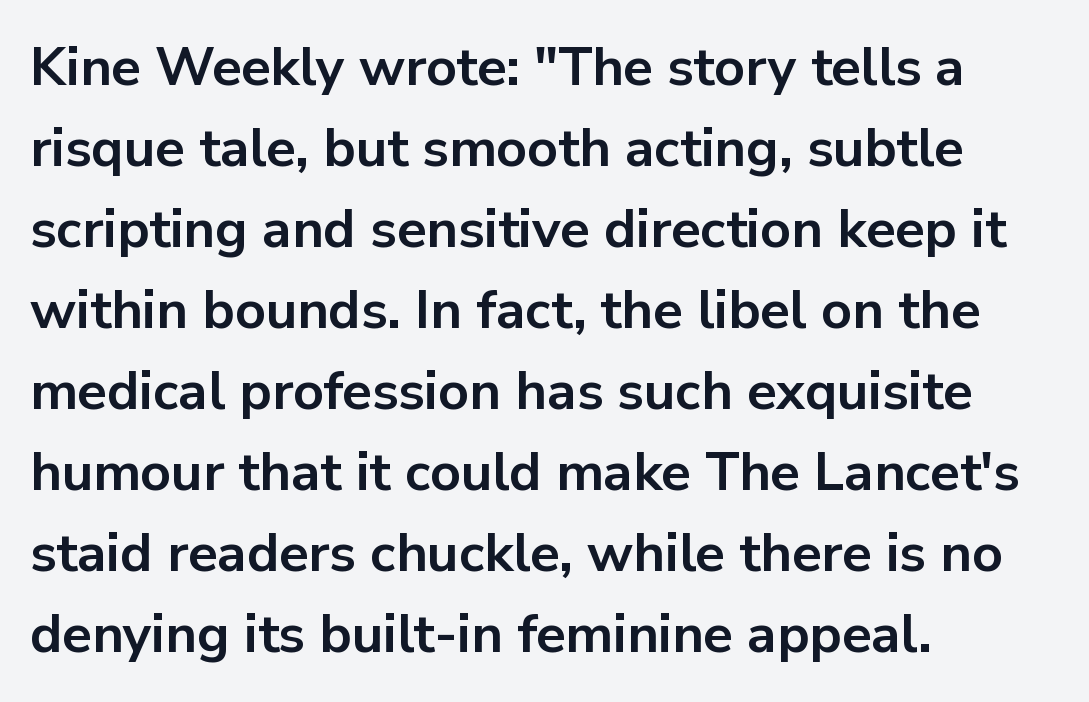
Q: Is the text bold? A: Yes.
Q: Is the text italic (slanted)? A: No, it is upright.
Q: Is the typeface a serif or a sans-serif typeface? A: Sans-serif.
Q: Is the text underlined? A: No.
Q: How is the paragraph aligned? A: Left-aligned.
Q: Is the spacing between letters normal or unusually wide? A: Normal.
Q: Is the spacing between lines tight, normal or loose? A: Normal.
Q: Width (condensed, normal, or wide)? A: Normal.
Q: Stroke contrast? A: Low.
Q: x-height? A: Medium.
Q: Monospaced? A: No.
